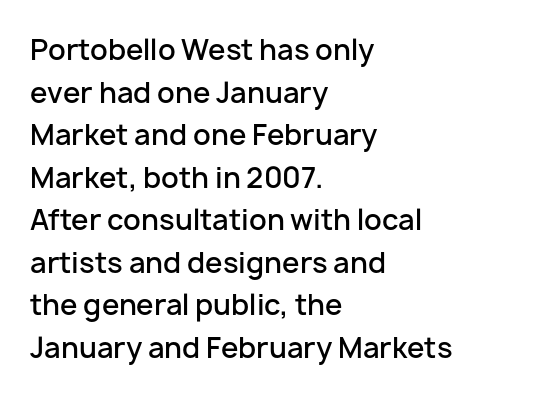
This is sans-serif lettering, the kind often seen on screens and signage. A roman cut, with each character standing at attention. Clear beneath every line of the passage. Semibold letterforms, between regular and bold. The passage shown is typed in a proportional face where columns would drift.
